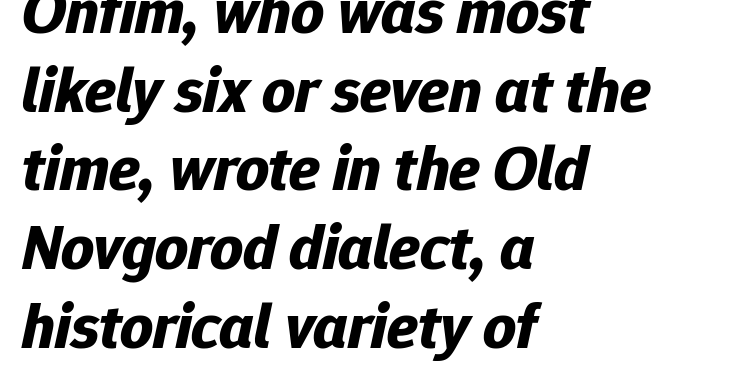
Character widths vary here, with narrow letters taking less room than wide ones. Spacing between characters is what you'd get straight out of the box. Notice how the passage keeps a crisp vertical edge on the left only. Only glyphs here, with clear space below each row. Compared with ordinary roman type, these characters are visibly tilted.
